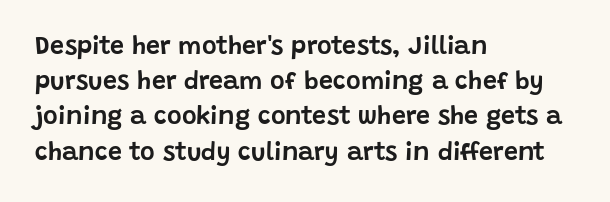
The image shows 25 px text type, upright; set left-aligned, normal line spacing (1.41x), normal letter spacing, not underlined.
